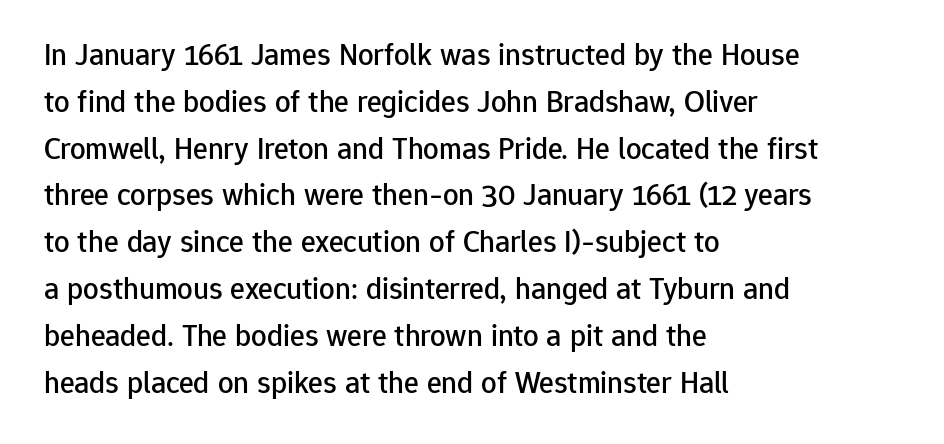
The image shows 31 px sans-serif type, upright; set left-aligned, normal line spacing (1.51x), normal letter spacing, not underlined; low stroke contrast and a medium x-height.
